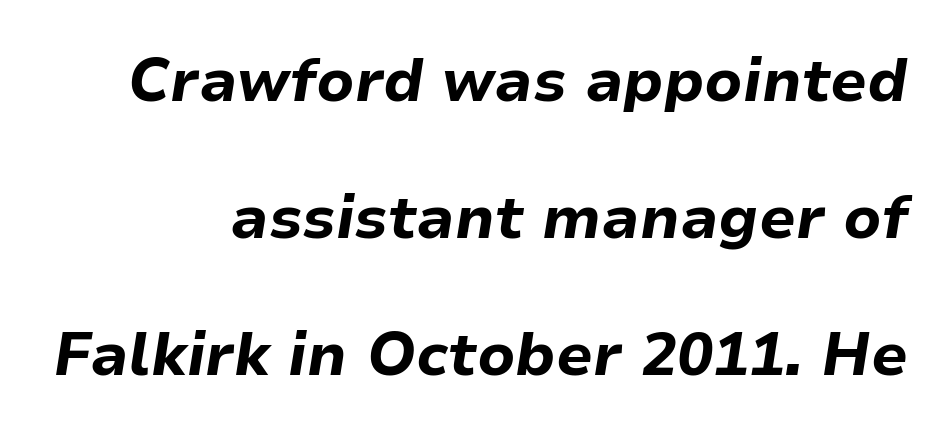
The image shows 60 px bold type, italic (leaning right); set right-aligned, loose line spacing (2.28x), normal letter spacing, not underlined; low stroke contrast and a medium x-height.
